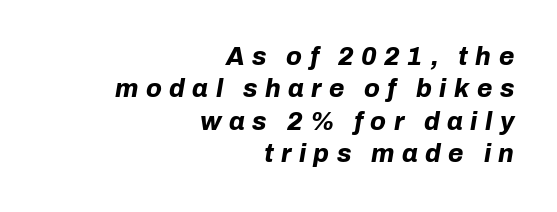
The image shows 25 px bold type, italic (leaning right); set right-aligned, normal line spacing (1.3x), unusually wide letter spacing (+0.3 em), not underlined.
